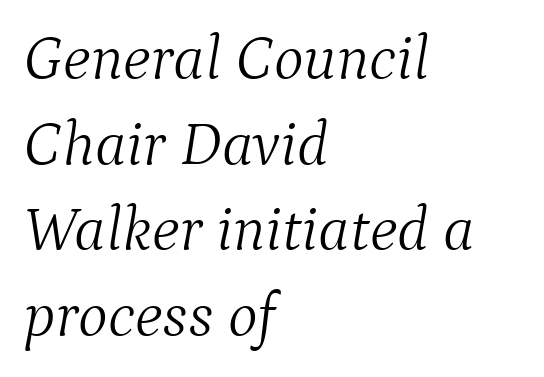
{"serif": "yes", "italic": "yes", "lean": "right", "slant_degrees": 9, "bold": "no", "weight": "light", "width": "normal", "stroke_contrast": "medium", "x_height": "medium", "monospaced": "no", "underline": "no", "align": "left", "line_spacing": "normal", "line_spacing_ratio": 1.36, "letter_spacing": "normal", "letter_spacing_em": 0.0, "glyph_px": 63}
